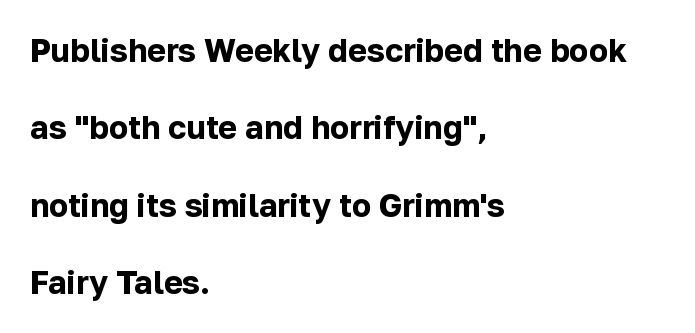
Q: Is the text bold? A: Yes.
Q: Is the text italic (slanted)? A: No, it is upright.
Q: Is the typeface a serif or a sans-serif typeface? A: Sans-serif.
Q: Is the text underlined? A: No.
Q: How is the paragraph aligned? A: Left-aligned.
Q: Is the spacing between letters normal or unusually wide? A: Normal.
Q: Is the spacing between lines tight, normal or loose? A: Loose.
Q: Width (condensed, normal, or wide)? A: Normal.
Q: Stroke contrast? A: Low.
Q: x-height? A: Medium.
Q: Monospaced? A: No.
